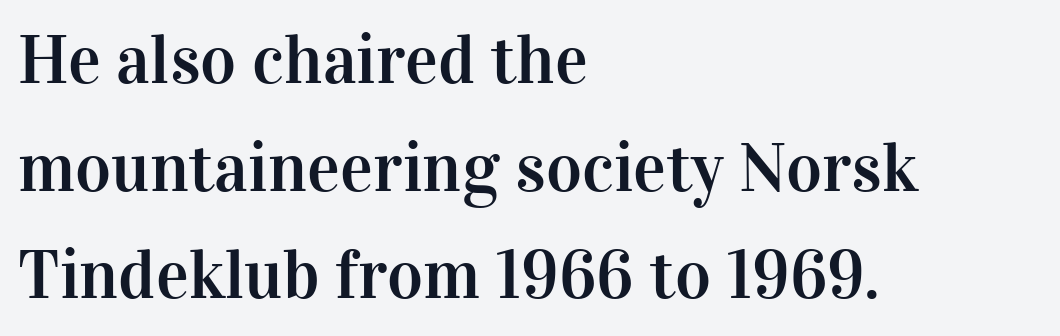
Q: Is the text italic (slanted)? A: No, it is upright.
Q: Is the typeface a serif or a sans-serif typeface? A: Serif.
Q: Is the text underlined? A: No.
Q: How is the paragraph aligned? A: Left-aligned.
Q: Is the spacing between letters normal or unusually wide? A: Normal.
Q: Is the spacing between lines tight, normal or loose? A: Normal.
Q: Width (condensed, normal, or wide)? A: Normal.
Q: Stroke contrast? A: High.
Q: x-height? A: Medium.
Q: Monospaced? A: No.
